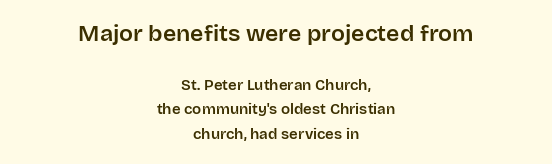
{"italic": "no", "underline": "no", "align": "center", "line_spacing": "normal", "line_spacing_ratio": 1.66, "letter_spacing": "normal", "letter_spacing_em": 0.0, "larger_block": "first", "size_ratio": 1.53, "glyph_px": 23}
